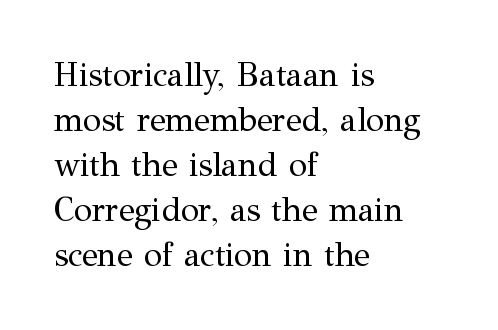
Q: Is the text bold? A: No.
Q: Is the text italic (slanted)? A: No, it is upright.
Q: Is the typeface a serif or a sans-serif typeface? A: Serif.
Q: Is the text underlined? A: No.
Q: How is the paragraph aligned? A: Left-aligned.
Q: Is the spacing between letters normal or unusually wide? A: Normal.
Q: Is the spacing between lines tight, normal or loose? A: Normal.
Q: Width (condensed, normal, or wide)? A: Normal.
Q: Stroke contrast? A: Medium.
Q: x-height? A: Medium.
Q: Monospaced? A: No.
